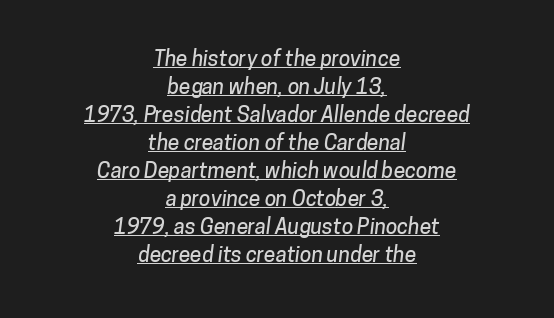
{"underline": "yes", "align": "center", "line_spacing": "normal", "line_spacing_ratio": 1.33, "letter_spacing": "normal", "letter_spacing_em": 0.0, "glyph_px": 21}
